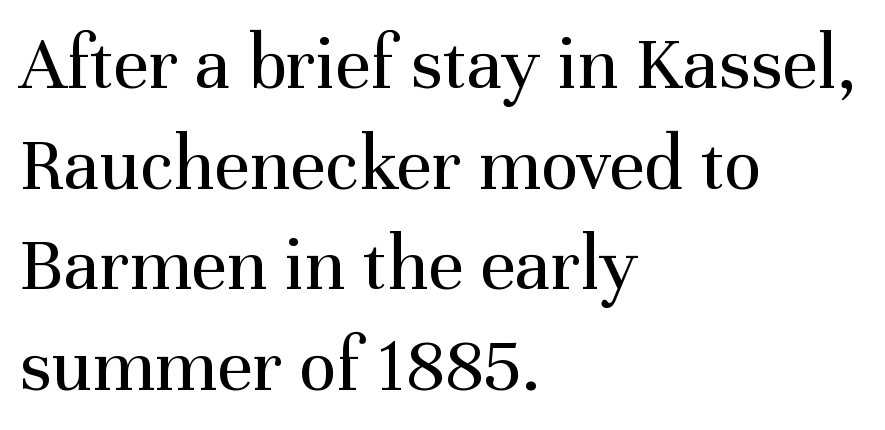
The image shows 78 px regular-weight serif type, upright; set left-aligned, normal line spacing (1.29x), normal letter spacing, not underlined; medium stroke contrast and a medium x-height.
